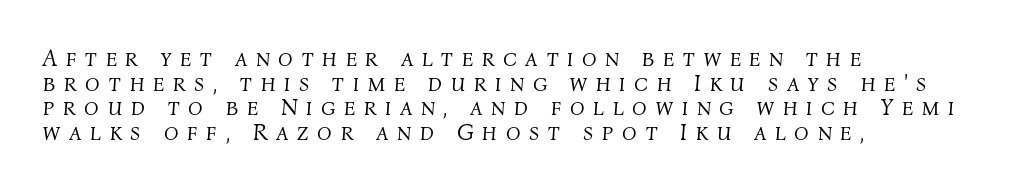
Honestly, the rows look squashed on top of each other. The paragraph shown leans on its left margin. Rule under the text: the space is simply empty. The weight would be labelled regular, book, light, or lighter still.
